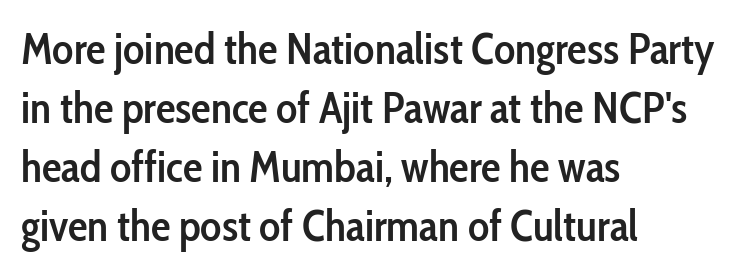
The passage shown is typeset with a sans-serif family. Think of a printed novel: that variable character pitch is what you see here. Designer's note — italics off, roman on. Look at the stroke-to-counter ratio: somewhat heavy, a semibold. Reading down the column, the eye jumps a familiar distance to each next line.
